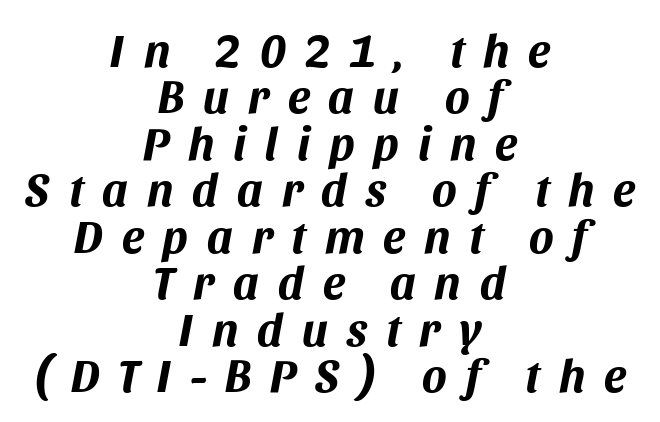
Q: Is the text bold? A: Yes.
Q: Is the text italic (slanted)? A: Yes, it leans right by about 11 degrees.
Q: Is the text underlined? A: No.
Q: How is the paragraph aligned? A: Centered.
Q: Is the spacing between letters normal or unusually wide? A: Unusually wide.
Q: Is the spacing between lines tight, normal or loose? A: Tight.
Q: Width (condensed, normal, or wide)? A: Normal.
Q: Stroke contrast? A: Medium.
Q: x-height? A: Large.
Q: Monospaced? A: No.
